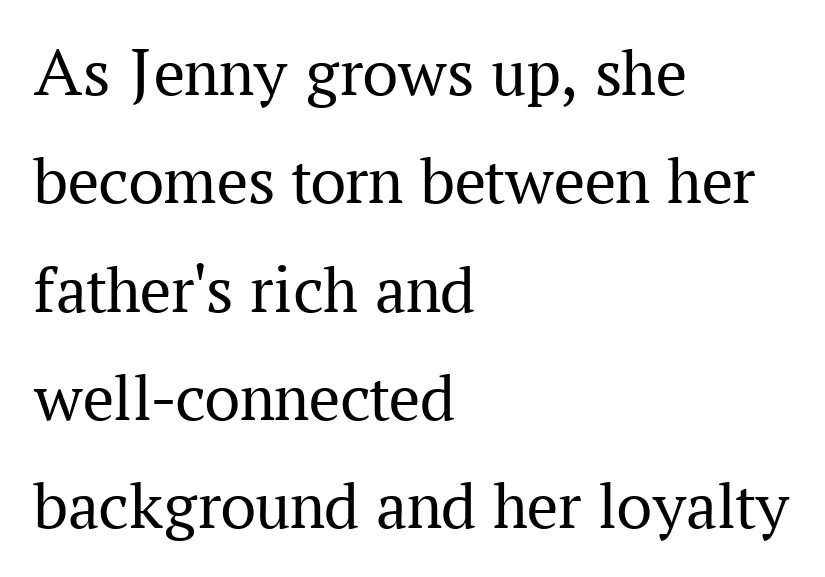
{"serif": "yes", "italic": "no", "bold": "no", "weight": "regular", "width": "normal", "stroke_contrast": "medium", "x_height": "medium", "monospaced": "no", "underline": "no", "align": "left", "line_spacing": "normal", "line_spacing_ratio": 1.57, "letter_spacing": "normal", "letter_spacing_em": 0.0, "glyph_px": 69}
